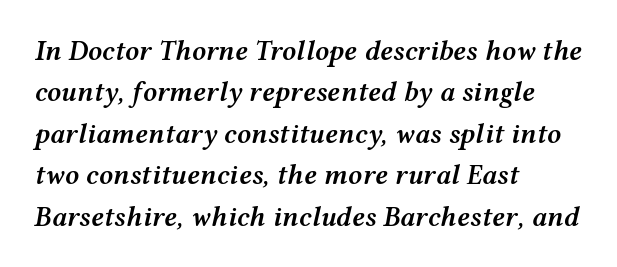
These lines sit exactly where default settings would place them. Inter-character spacing is left at the font's built-in metrics. The rendering uses natural spacing where letterforms have individual widths. Decoration check: the copy has no underline.
